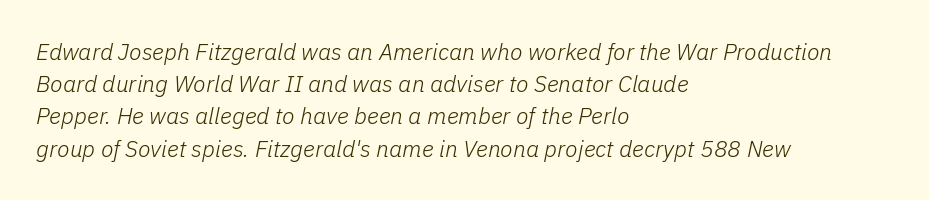
{"italic": "yes", "lean": "right", "slant_degrees": 11, "bold": "no", "underline": "no", "align": "left", "line_spacing": "normal", "line_spacing_ratio": 1.4, "letter_spacing": "normal", "letter_spacing_em": 0.0, "glyph_px": 23}
